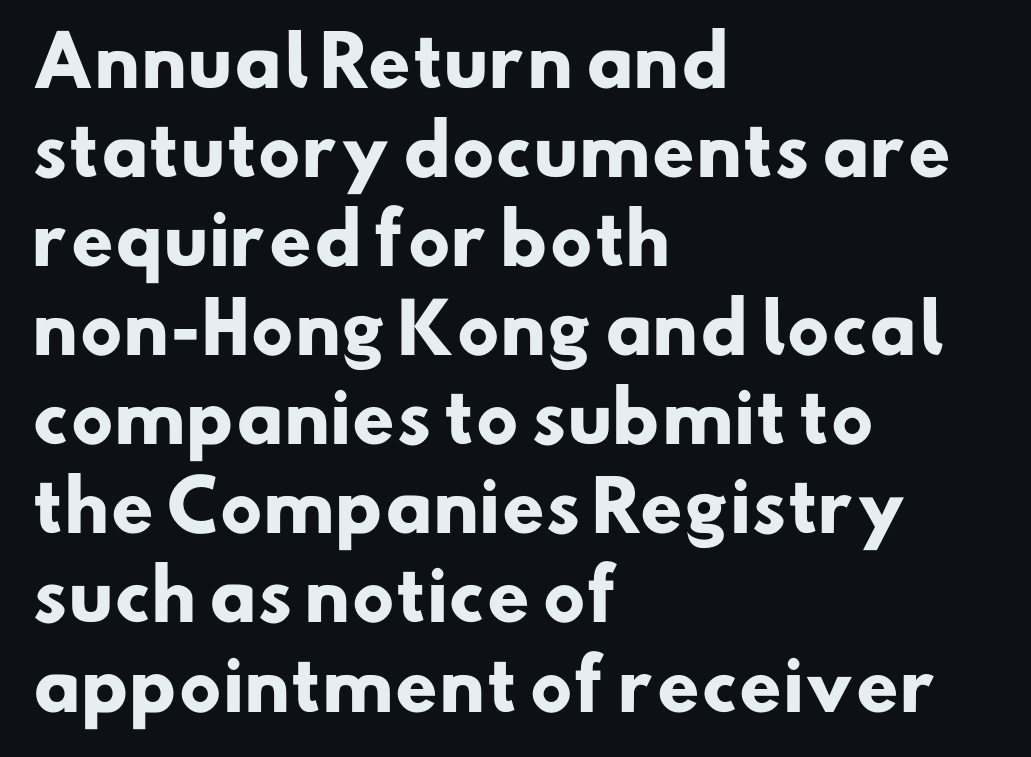
{"serif": "no", "bold": "yes", "weight": "heavy", "width": "normal", "stroke_contrast": "low", "x_height": "small", "monospaced": "no", "underline": "no", "align": "left", "line_spacing": "normal", "line_spacing_ratio": 1.31, "letter_spacing": "normal", "letter_spacing_em": 0.0, "glyph_px": 68}
